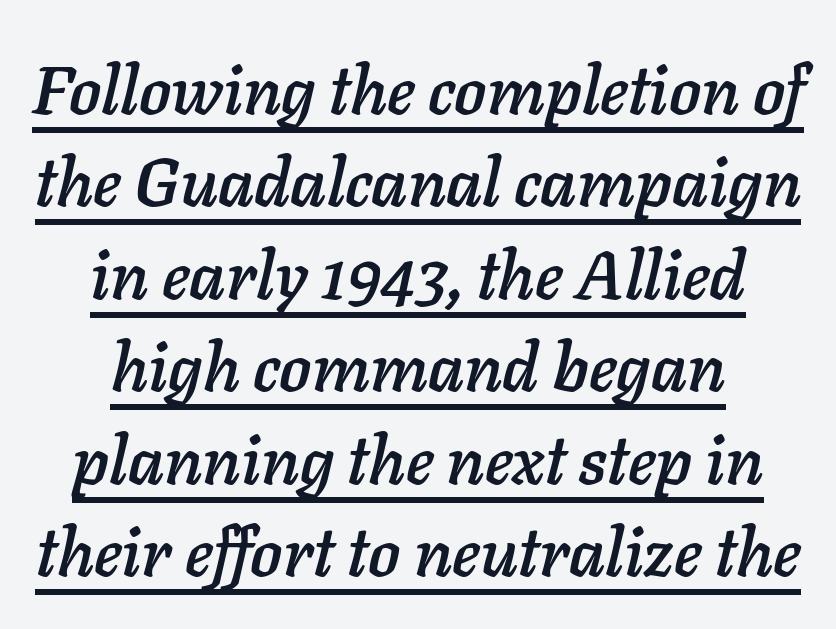
Is this a fixed-width face? No — the glyphs have proportional, varying widths. Compared with ordinary roman type, these characters are visibly tilted. In designer terms, the underline attribute is active on this setting. Is the block centered? Yes — each line is placed symmetrically about the middle.
